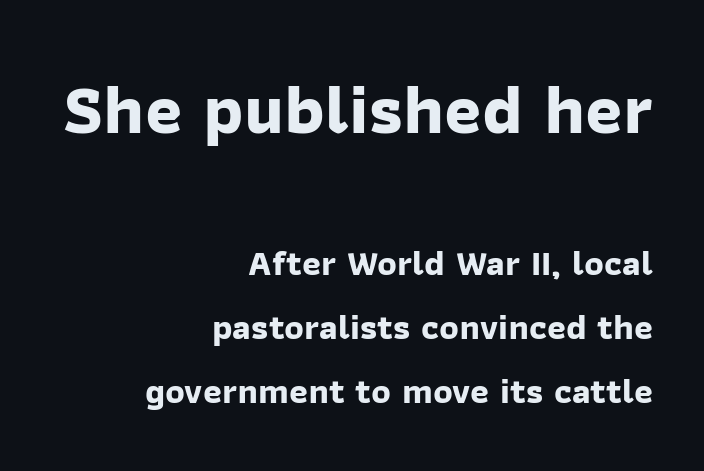
Any mark beneath the type? The region is blank. Of the two passages, the one on top uses the larger point size. The letters carry no serifs — their stems end cleanly without finishing strokes. Heft: maximum for text — a bold. Spacing verdict: proportional, widths tailored to each character. How are the letters spaced? Ordinarily, with no added tracking.
